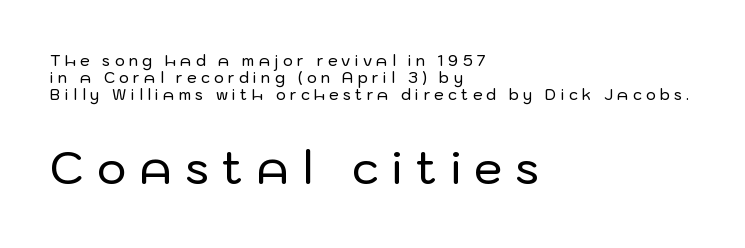
Q: Is the text italic (slanted)? A: No, it is upright.
Q: Is the typeface a serif or a sans-serif typeface? A: Sans-serif.
Q: Is the text underlined? A: No.
Q: How is the paragraph aligned? A: Left-aligned.
Q: Is the spacing between letters normal or unusually wide? A: Unusually wide.
Q: Is the spacing between lines tight, normal or loose? A: Tight.
Q: Which block of text is set in a larger size, the first (top) or the second (bottom)? A: The second (bottom) one.
Q: Width (condensed, normal, or wide)? A: Normal.
Q: Stroke contrast? A: Low.
Q: x-height? A: Medium.
Q: Monospaced? A: No.
